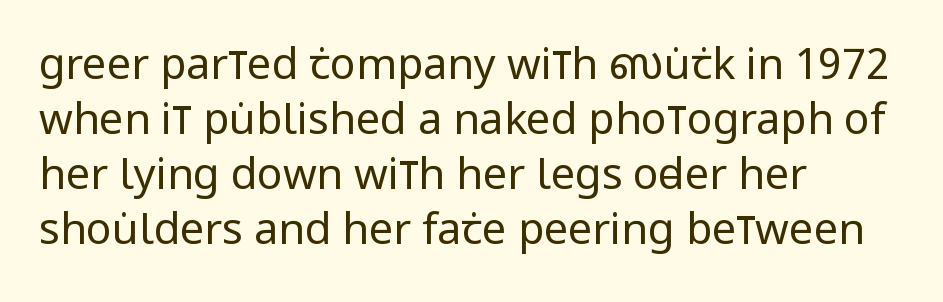
{"serif": "no", "italic": "no", "bold": "no", "weight": "regular", "width": "condensed", "stroke_contrast": "low", "x_height": "large", "monospaced": "no", "underline": "no", "align": "left", "line_spacing": "normal", "line_spacing_ratio": 1.28, "letter_spacing": "normal", "letter_spacing_em": 0.0, "glyph_px": 43}
